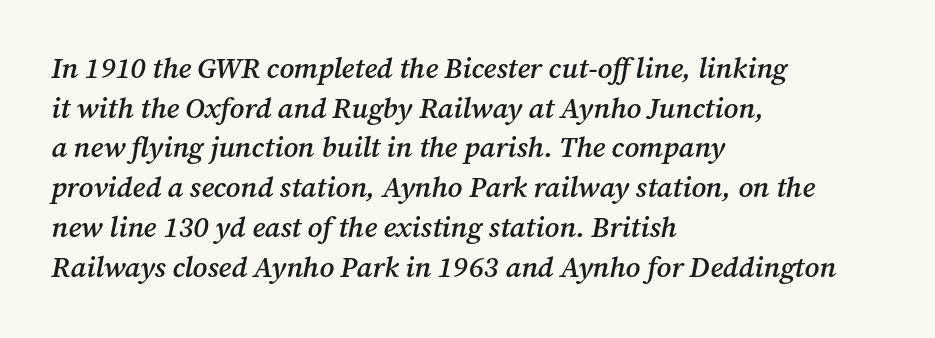
{"serif": "yes", "italic": "yes", "lean": "right", "slant_degrees": 12, "bold": "semi", "weight": "semibold", "width": "normal", "stroke_contrast": "medium", "x_height": "medium", "monospaced": "no", "underline": "no", "align": "left", "line_spacing": "normal", "line_spacing_ratio": 1.37, "letter_spacing": "normal", "letter_spacing_em": 0.0, "glyph_px": 29}
